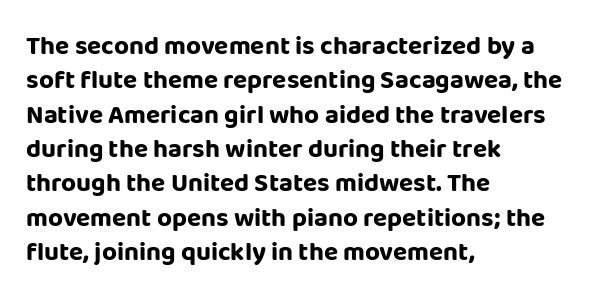
The image shows 26 px bold type, upright; set left-aligned, normal line spacing (1.32x), normal letter spacing, not underlined.
